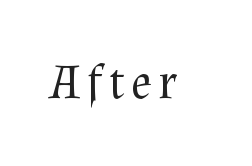
The image shows 49 px regular-weight type, upright; set not underlined; medium stroke contrast and a medium x-height.
